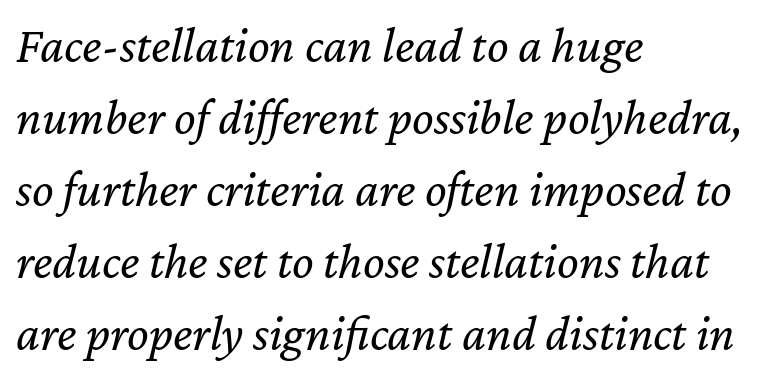
You could not count columns in this text — the font is proportionally spaced. No extra tracking has been applied to these lines. Italic? Definitely — the glyphs are oblique. Leading: standard. Is the type heavy? It reads as light-to-regular instead. Beneath every word, the page is bare.
